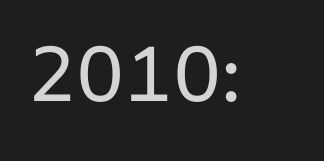
{"serif": "no", "italic": "no", "bold": "no", "weight": "regular", "width": "normal", "stroke_contrast": "low", "x_height": "medium", "monospaced": "no", "underline": "no", "letter_spacing": "normal", "letter_spacing_em": 0.0, "glyph_px": 78}
